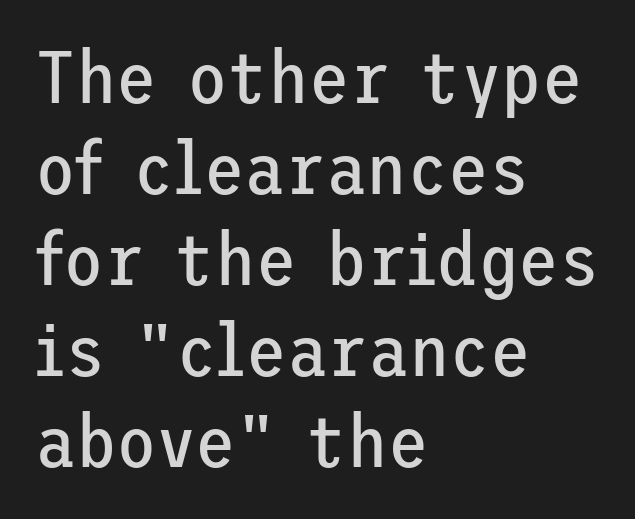
The image shows 74 px regular-weight sans-serif type, upright; set left-aligned, line spacing 1.23x, normal letter spacing, not underlined; low stroke contrast and a medium x-height.
